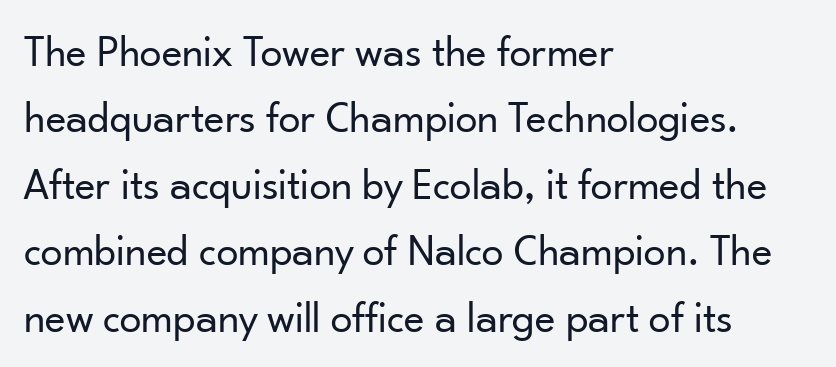
Characters follow at the spacing the type designer built in. Where is the straight margin? On the left. Varying glyph widths throughout — classic text-font behaviour. Quick note: interline space is typical. If you drew a line through each stem, it would be perfectly vertical. Quick note: underline off.
